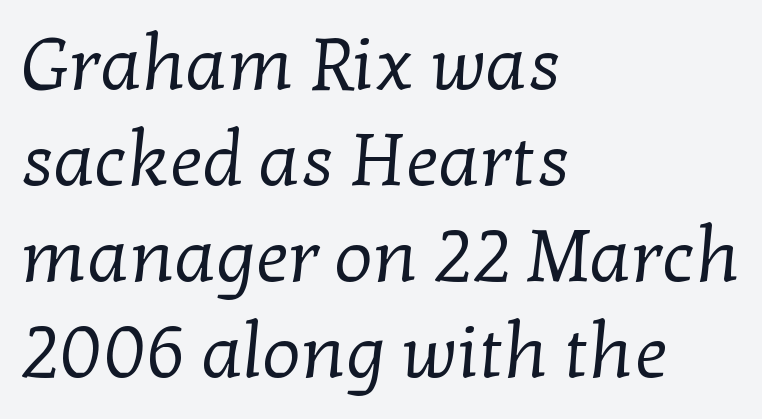
The image shows 75 px regular-weight serif type; set left-aligned, normal line spacing (1.28x), normal letter spacing, not underlined; low stroke contrast and a medium x-height.
